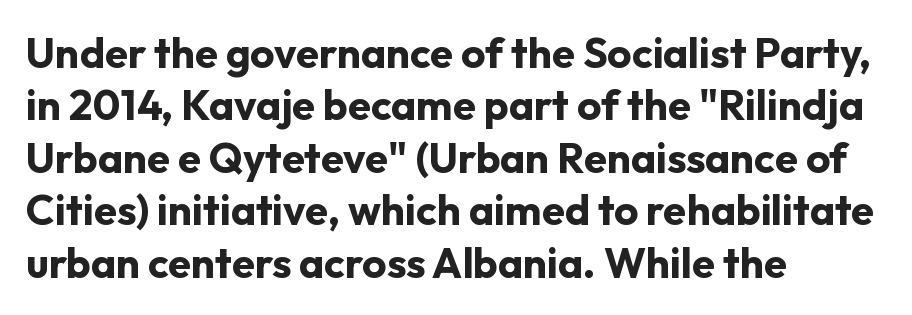
The passage shown has conventional tracking throughout. Posture: upright roman. In terms of letterform style, serifs are entirely absent. Notice how thick the strokes are: this is what a full bold looks like. Decoration check: the copy has no underline.
